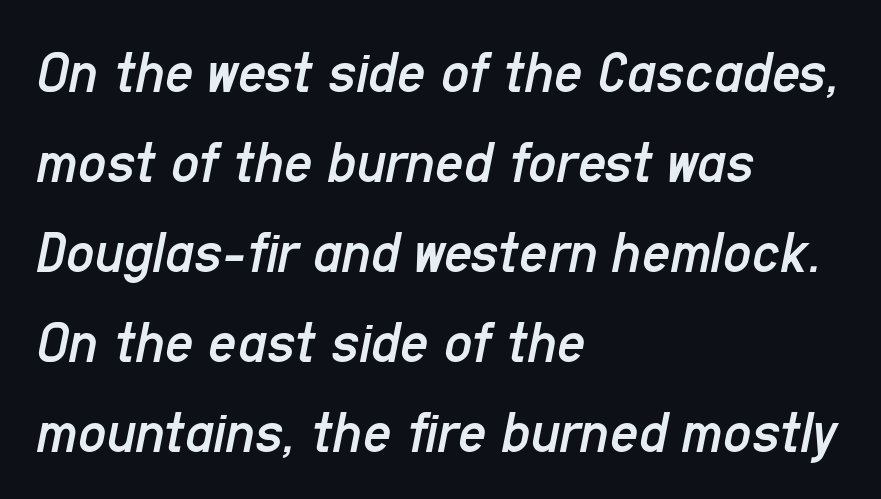
Vertical stems look standard width or narrower in stroke. The lines are quadded left. This sample has the flowing, uneven cadence of proportional lettering. Is the type slanted? Yes — the strokes lean at a clear angle.
